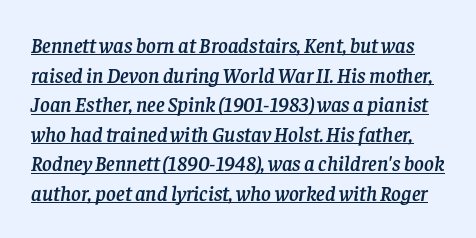
The image shows 21 px text type, italic (leaning right); set normal line spacing (1.41x), normal letter spacing, underlined.
